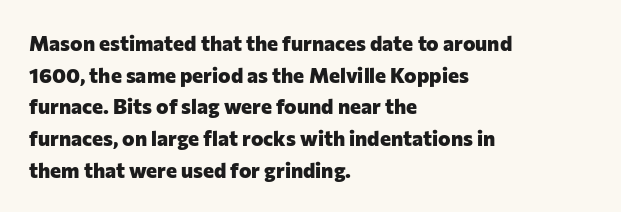
{"italic": "no", "bold": "yes", "underline": "no", "align": "left", "line_spacing": "normal", "line_spacing_ratio": 1.51, "letter_spacing": "normal", "letter_spacing_em": 0.0, "glyph_px": 21}
